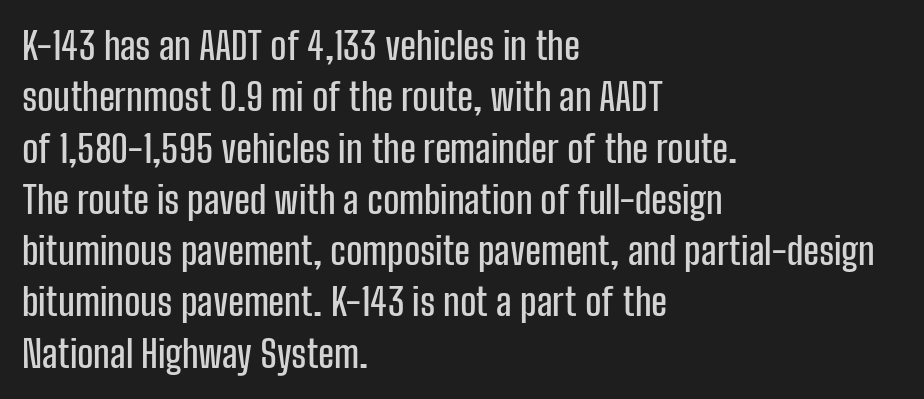
The image shows 38 px condensed sans-serif type, upright; set left-aligned, normal line spacing (1.35x), normal letter spacing, not underlined; low stroke contrast and a medium x-height.
